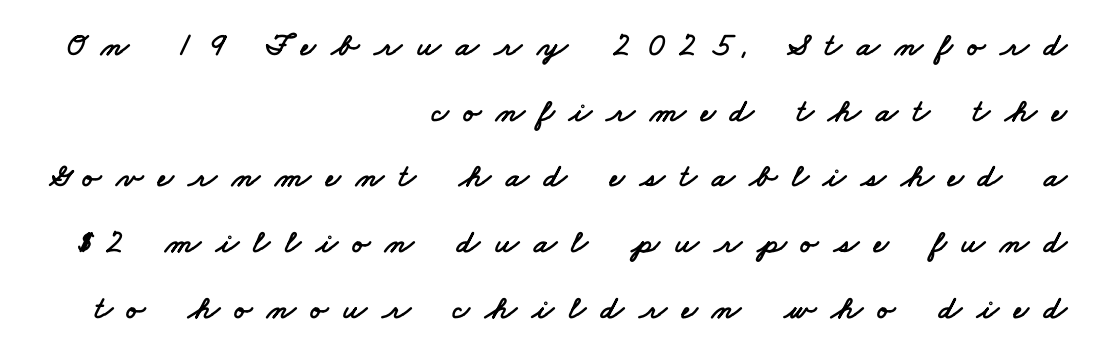
The image shows 33 px wide sans-serif type; set right-aligned, loose line spacing (1.99x), unusually wide letter spacing (+0.45 em), not underlined; low stroke contrast and a small x-height.
